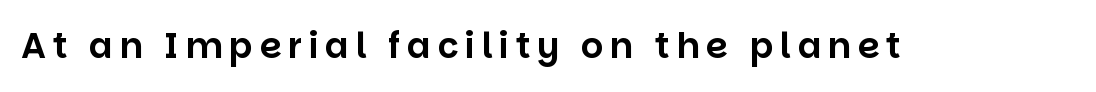
Looks like regular typesetting: each glyph gets only the width it needs. Lines of text with bare space underneath. Vertical strokes here are truly vertical. What kind of face is this? One without serifs — a sans.
